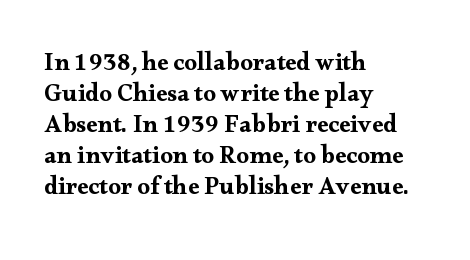
The image shows 25 px text type, upright; set left-aligned, line spacing 1.24x, normal letter spacing, not underlined.
